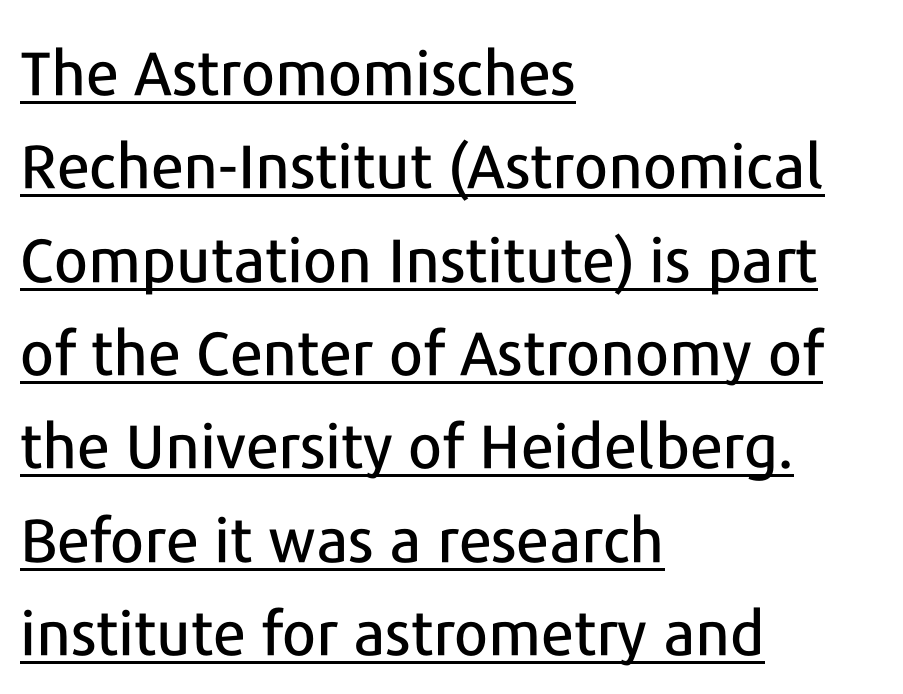
Q: Is the text italic (slanted)? A: No, it is upright.
Q: Is the typeface a serif or a sans-serif typeface? A: Sans-serif.
Q: Is the text underlined? A: Yes.
Q: How is the paragraph aligned? A: Left-aligned.
Q: Is the spacing between letters normal or unusually wide? A: Normal.
Q: Is the spacing between lines tight, normal or loose? A: Normal.
Q: Width (condensed, normal, or wide)? A: Normal.
Q: Stroke contrast? A: Low.
Q: x-height? A: Medium.
Q: Monospaced? A: No.
